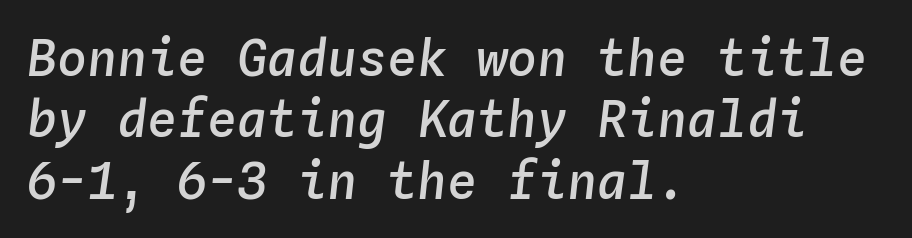
The face used here is a semibold: visibly heavier than regular, lighter than bold. Reading down the block, your eye returns to a fixed left position each line. Inter-character spacing is left at the font's built-in metrics. The text carries the slant typical of an italic or oblique font.
